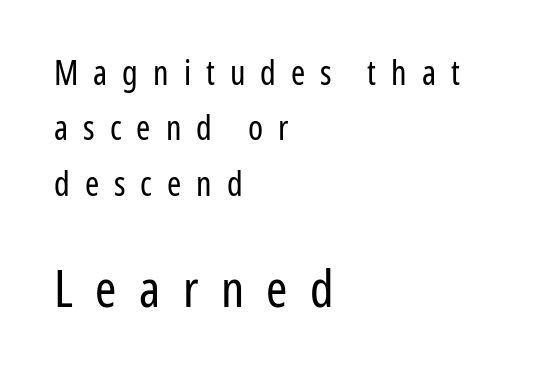
The face looks like a standard text weight, possibly lighter. The face used here appears at its bigger size in the lower chunk. Each new line begins a customary step beneath the previous one. The space beneath each line is pristine and unruled. This sample uses a sans-serif face. A typesetter would call this heavily tracked-out type.
